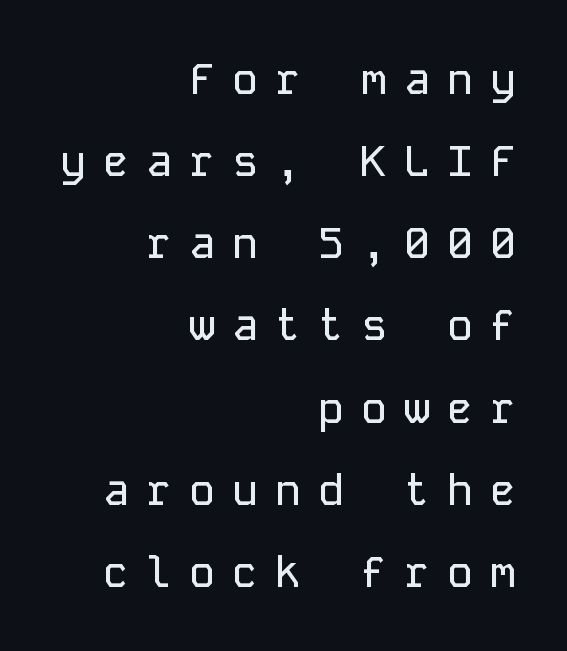
The image shows 43 px sans-serif type, upright, monospaced; set right-aligned, loose line spacing (1.91x), unusually wide letter spacing (+0.4 em), not underlined; low stroke contrast and a medium x-height.
